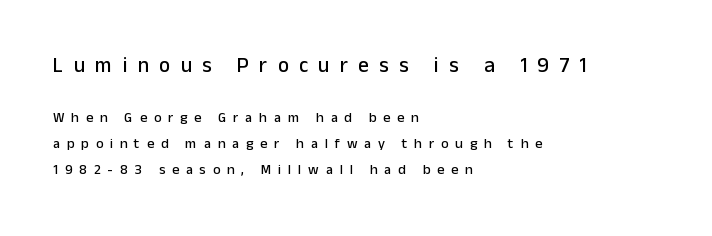
{"italic": "no", "underline": "no", "align": "left", "line_spacing_ratio": 1.86, "letter_spacing": "wide", "letter_spacing_em": 0.49, "larger_block": "first", "size_ratio": 1.5, "glyph_px": 21}
